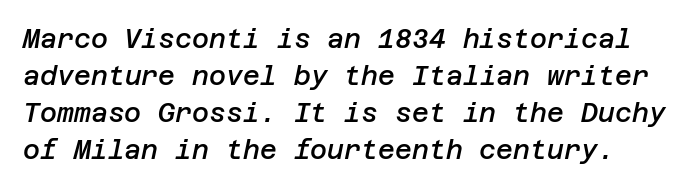
Q: Is the text bold? A: Semi-bold.
Q: Is the text italic (slanted)? A: Yes, it leans right by about 12 degrees.
Q: Is the text underlined? A: No.
Q: Is the spacing between letters normal or unusually wide? A: Normal.
Q: Is the spacing between lines tight, normal or loose? A: Normal.
